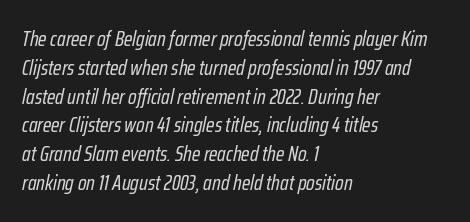
Q: Is the text bold? A: No.
Q: Is the text italic (slanted)? A: Yes, it leans right by about 12 degrees.
Q: Is the text underlined? A: No.
Q: How is the paragraph aligned? A: Left-aligned.
Q: Is the spacing between letters normal or unusually wide? A: Normal.
Q: Is the spacing between lines tight, normal or loose? A: Normal.
